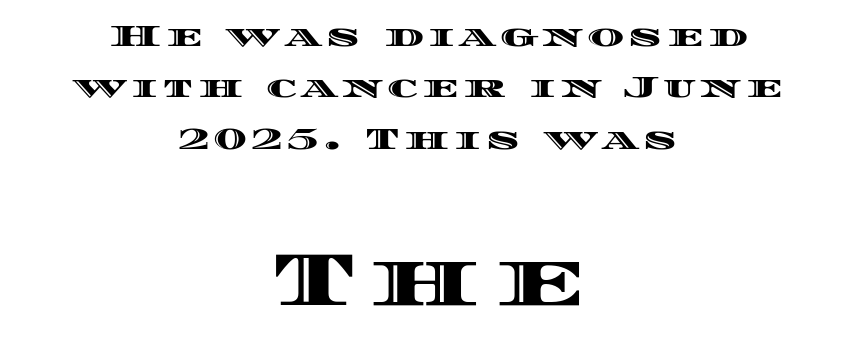
The image shows 77 px wide type, upright; set centered, normal line spacing (1.66x), not underlined; the second (bottom) block is 2.48x larger; a large x-height.
